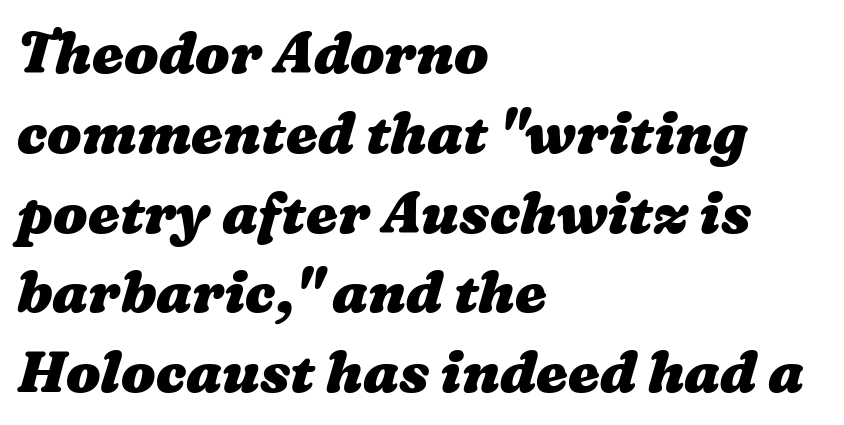
{"bold": "yes", "weight": "heavy", "width": "wide", "stroke_contrast": "medium", "x_height": "medium", "monospaced": "no", "underline": "no", "align": "left", "line_spacing": "normal", "line_spacing_ratio": 1.4, "letter_spacing": "normal", "letter_spacing_em": 0.0, "glyph_px": 57}
